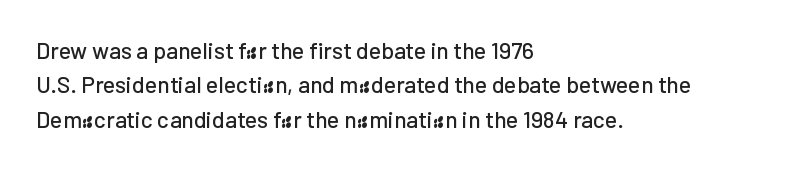
The image shows 23 px text type, upright; set left-aligned, normal line spacing (1.49x), normal letter spacing, not underlined.
